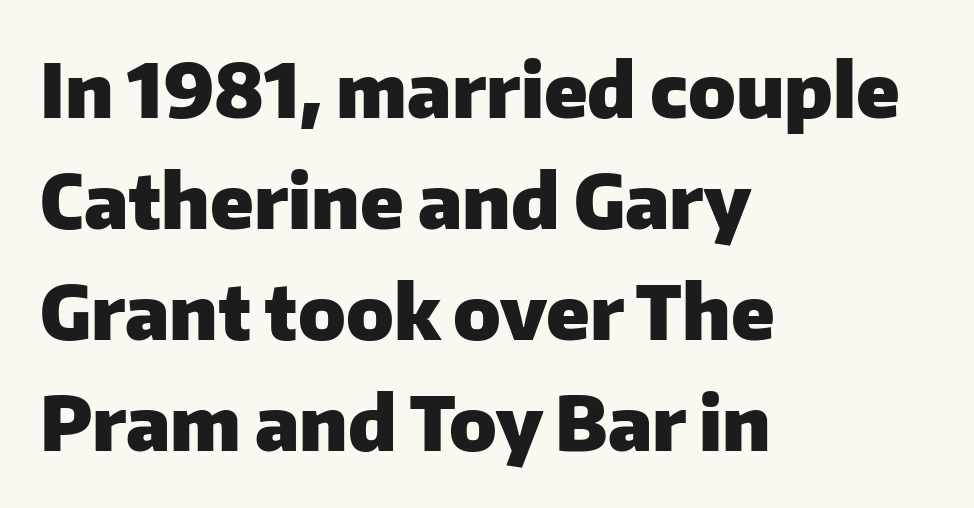
Q: Is the text bold? A: Yes.
Q: Is the text italic (slanted)? A: No, it is upright.
Q: Is the typeface a serif or a sans-serif typeface? A: Sans-serif.
Q: Is the text underlined? A: No.
Q: How is the paragraph aligned? A: Left-aligned.
Q: Is the spacing between letters normal or unusually wide? A: Normal.
Q: Is the spacing between lines tight, normal or loose? A: Normal.
Q: Width (condensed, normal, or wide)? A: Normal.
Q: Stroke contrast? A: Low.
Q: x-height? A: Medium.
Q: Monospaced? A: No.
